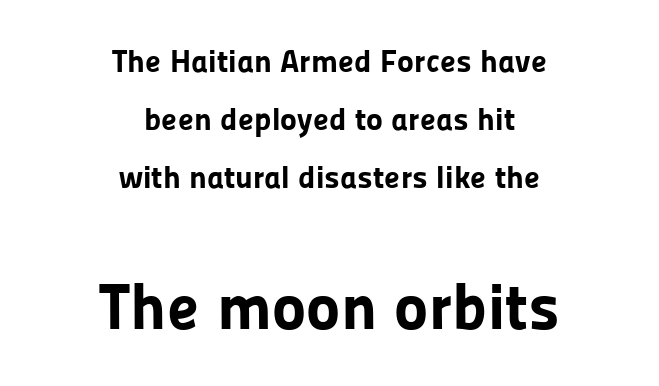
Do the characters align in a grid? No, the font is proportional. The more generous point size was reserved for the lower chunk. Casual observation: everything's sitting right in the middle. Lines of text with bare space underneath.
